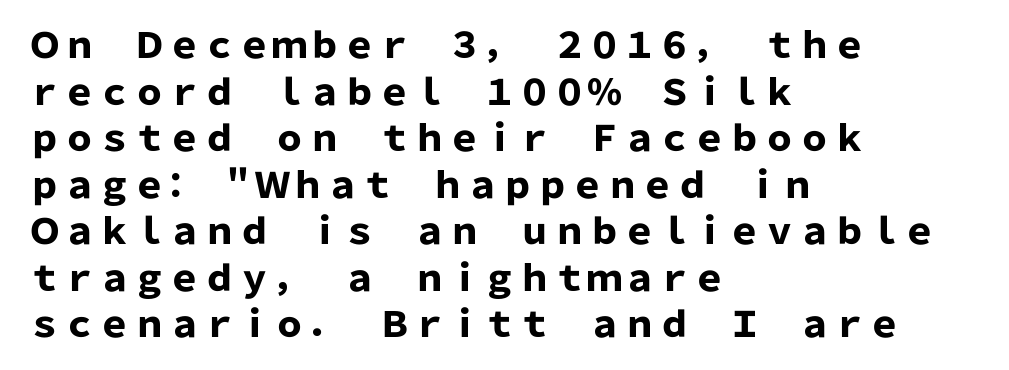
The image shows 35 px heavy sans-serif type, upright; set left-aligned, normal line spacing (1.33x), normal letter spacing, not underlined; low stroke contrast and a medium x-height.
